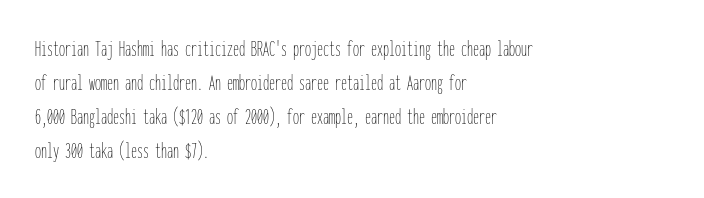
The image shows 24 px text type, upright; set left-aligned, normal line spacing (1.41x), normal letter spacing, not underlined.
